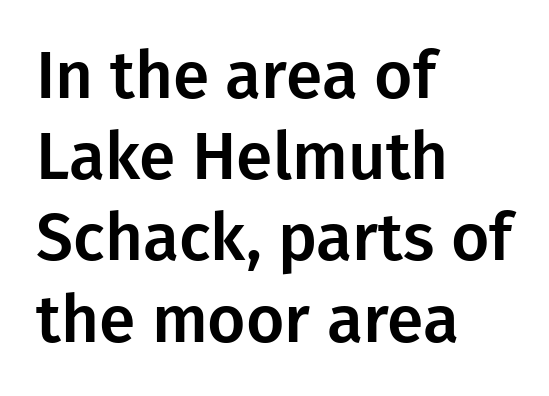
The image shows 66 px sans-serif type, upright; set left-aligned, line spacing 1.23x, normal letter spacing, not underlined; low stroke contrast and a medium x-height.
